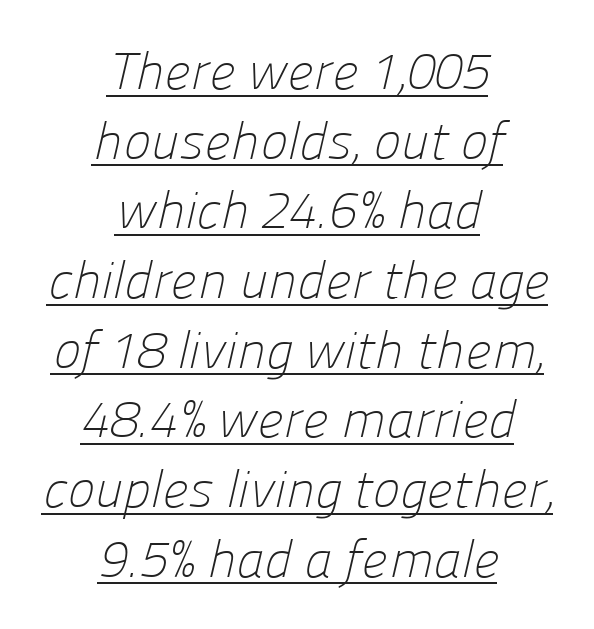
One-word summary of the alignment: center. Spacing verdict: proportional, widths tailored to each character. Typographically, this falls in the sans-serif category. The typesetter has applied underlining to the passage shown. There is no visible air inserted between adjacent glyphs.
